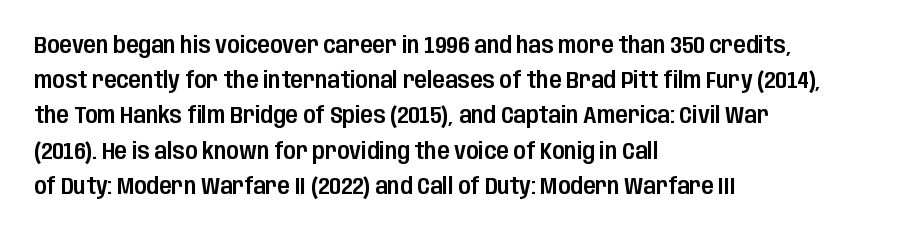
The image shows 23 px text type, upright; set left-aligned, normal line spacing (1.53x), normal letter spacing, not underlined.
